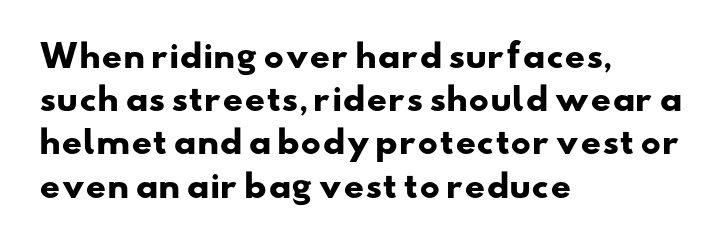
Q: Is the text bold? A: Yes.
Q: Is the typeface a serif or a sans-serif typeface? A: Sans-serif.
Q: Is the text underlined? A: No.
Q: How is the paragraph aligned? A: Left-aligned.
Q: Is the spacing between letters normal or unusually wide? A: Normal.
Q: Is the spacing between lines tight, normal or loose? A: Normal.
Q: Width (condensed, normal, or wide)? A: Wide.
Q: Stroke contrast? A: Low.
Q: x-height? A: Small.
Q: Monospaced? A: No.
